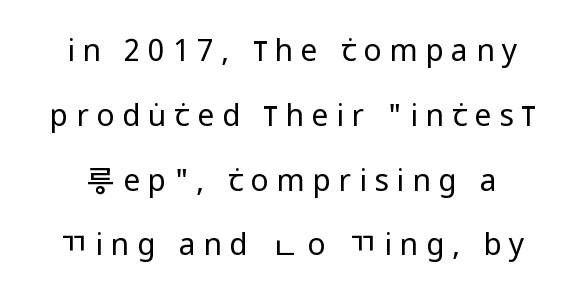
The image shows 30 px regular-weight, condensed sans-serif type, upright; set loose line spacing (2.16x), unusually wide letter spacing (+0.26 em), not underlined; low stroke contrast and a large x-height.
